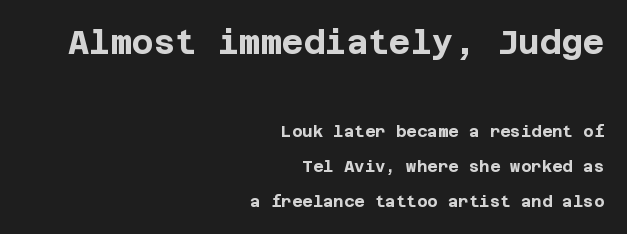
The image shows 33 px bold sans-serif type, upright; set right-aligned, loose line spacing (2.19x), normal letter spacing, not underlined; the first (top) block is 2.06x larger; low stroke contrast and a large x-height.
